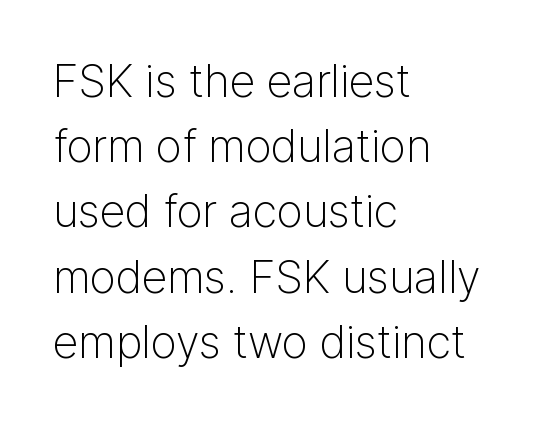
Q: Is the text bold? A: No.
Q: Is the text italic (slanted)? A: No, it is upright.
Q: Is the typeface a serif or a sans-serif typeface? A: Sans-serif.
Q: Is the text underlined? A: No.
Q: How is the paragraph aligned? A: Left-aligned.
Q: Is the spacing between letters normal or unusually wide? A: Normal.
Q: Is the spacing between lines tight, normal or loose? A: Normal.
Q: Width (condensed, normal, or wide)? A: Normal.
Q: Stroke contrast? A: Low.
Q: x-height? A: Medium.
Q: Monospaced? A: No.
